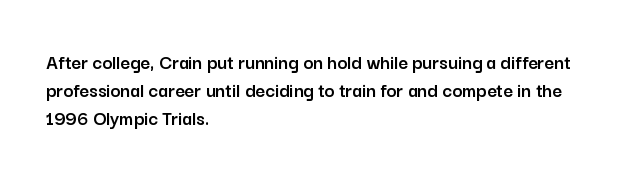
Q: Is the text italic (slanted)? A: No, it is upright.
Q: Is the text underlined? A: No.
Q: How is the paragraph aligned? A: Left-aligned.
Q: Is the spacing between letters normal or unusually wide? A: Normal.
Q: Is the spacing between lines tight, normal or loose? A: Normal.
